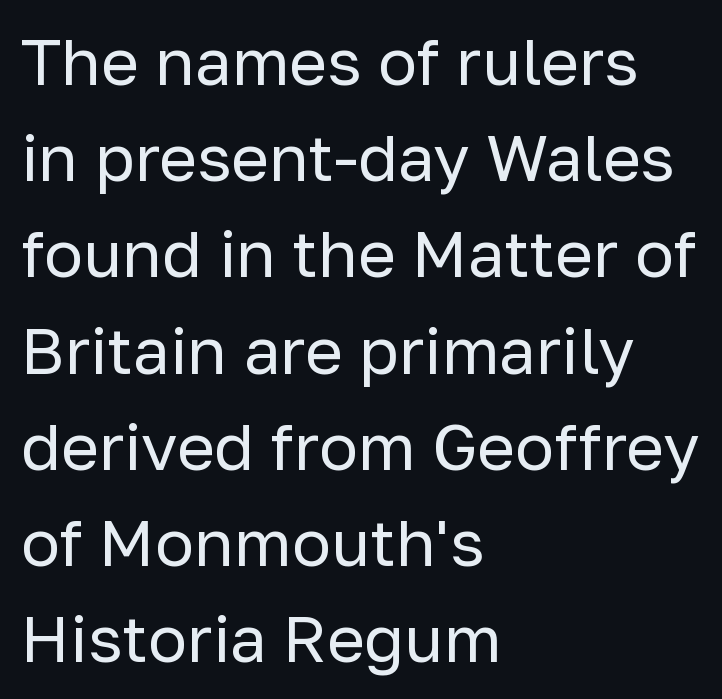
These lines sit exactly where default settings would place them. Anything drawn beneath the words? Only blank space. When letters stand straight like this, we call the style roman or upright. The rendering uses natural spacing where letterforms have individual widths. Stroke mass is kept to a normal reading level or below. Is this a sans? Yes — the strokes have no serifs.
